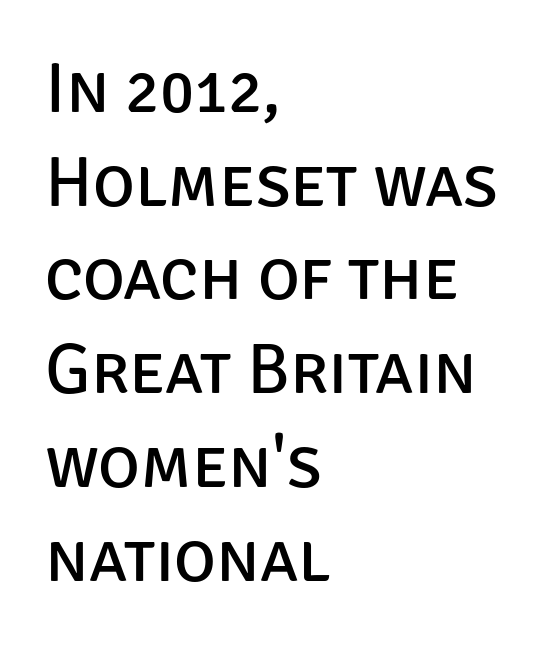
Q: Is the text bold? A: No.
Q: Is the text italic (slanted)? A: No, it is upright.
Q: Is the typeface a serif or a sans-serif typeface? A: Sans-serif.
Q: Is the text underlined? A: No.
Q: How is the paragraph aligned? A: Left-aligned.
Q: Is the spacing between letters normal or unusually wide? A: Normal.
Q: Is the spacing between lines tight, normal or loose? A: Normal.
Q: Width (condensed, normal, or wide)? A: Normal.
Q: Stroke contrast? A: Low.
Q: x-height? A: Large.
Q: Monospaced? A: No.
